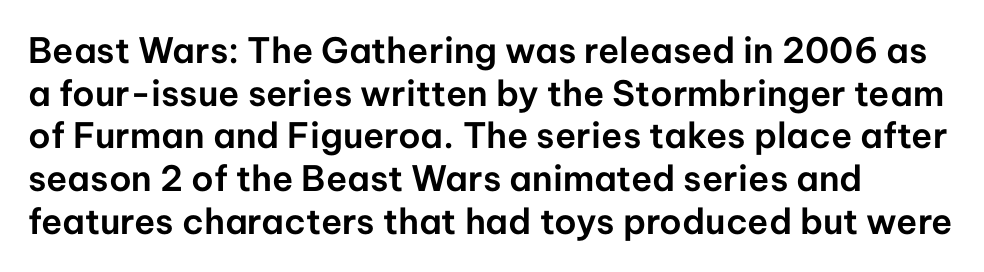
Q: Is the text italic (slanted)? A: No, it is upright.
Q: Is the typeface a serif or a sans-serif typeface? A: Sans-serif.
Q: Is the text underlined? A: No.
Q: How is the paragraph aligned? A: Left-aligned.
Q: Is the spacing between letters normal or unusually wide? A: Normal.
Q: Width (condensed, normal, or wide)? A: Normal.
Q: Stroke contrast? A: Low.
Q: x-height? A: Medium.
Q: Monospaced? A: No.
